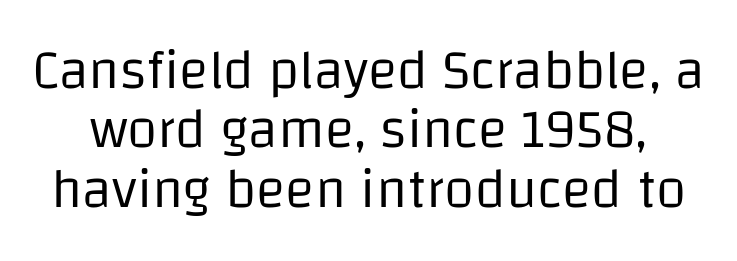
{"serif": "no", "italic": "no", "bold": "no", "weight": "regular", "width": "normal", "stroke_contrast": "low", "x_height": "large", "monospaced": "no", "underline": "no", "line_spacing": "tight", "line_spacing_ratio": 1.08, "letter_spacing": "normal", "letter_spacing_em": 0.0, "glyph_px": 55}
